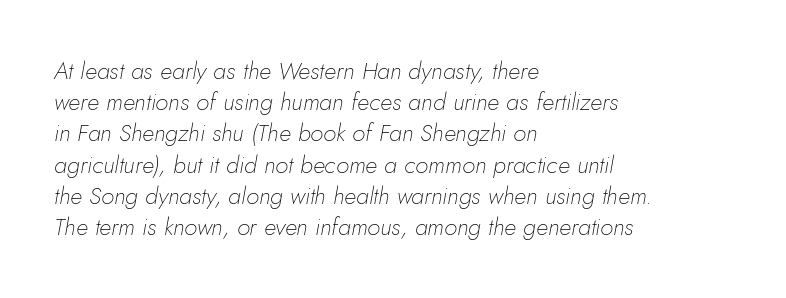
Q: Is the text bold? A: No.
Q: Is the text italic (slanted)? A: Yes, it leans right by about 10 degrees.
Q: Is the text underlined? A: No.
Q: How is the paragraph aligned? A: Left-aligned.
Q: Is the spacing between letters normal or unusually wide? A: Normal.
Q: Is the spacing between lines tight, normal or loose? A: Normal.
